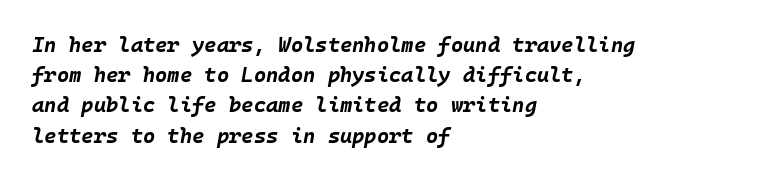
Q: Is the text bold? A: Yes.
Q: Is the text italic (slanted)? A: Yes, it leans right by about 10 degrees.
Q: Is the text underlined? A: No.
Q: How is the paragraph aligned? A: Left-aligned.
Q: Is the spacing between letters normal or unusually wide? A: Normal.
Q: Is the spacing between lines tight, normal or loose? A: Normal.
